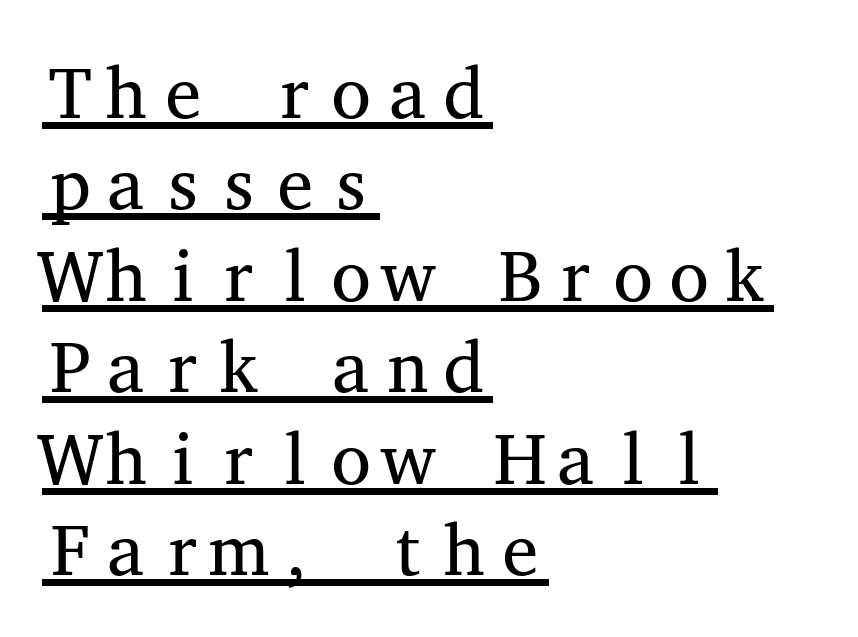
Think standard paragraph weight, or any step lighter than that. Rows of type keep a routine distance in the vertical direction. Does extra space separate the letters? No, they use regular spacing. These lines are composed in type with serifs.
